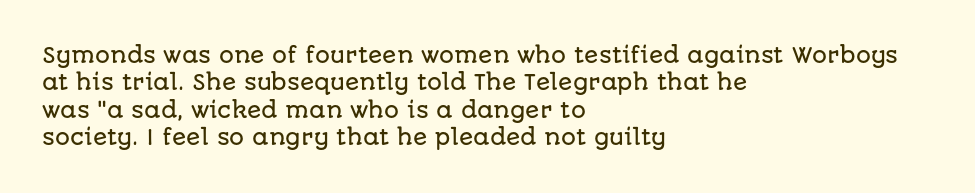
{"italic": "no", "underline": "no", "align": "left", "line_spacing": "normal", "line_spacing_ratio": 1.3, "letter_spacing": "normal", "letter_spacing_em": 0.0, "glyph_px": 21}
